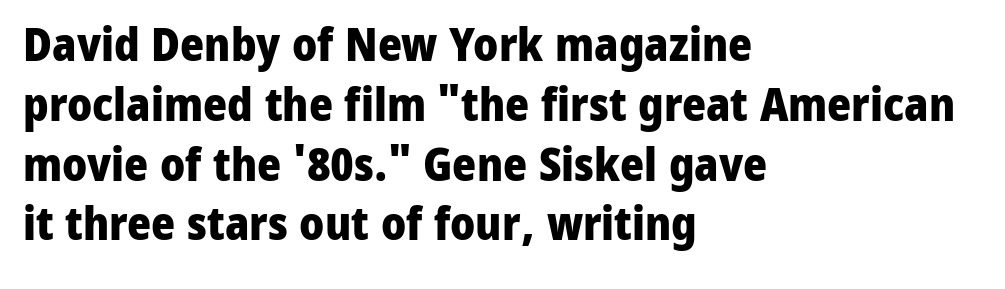
The leading is moderate, giving the passage an even texture. Examine the stroke ends and you'll find no serifs. A full-strength bold gives these letters their thick strokes. Characters remain perfectly vertical along every line. Descenders are the only things crossing below the line. The face used here is proportionally spaced, like ordinary book or web type.
